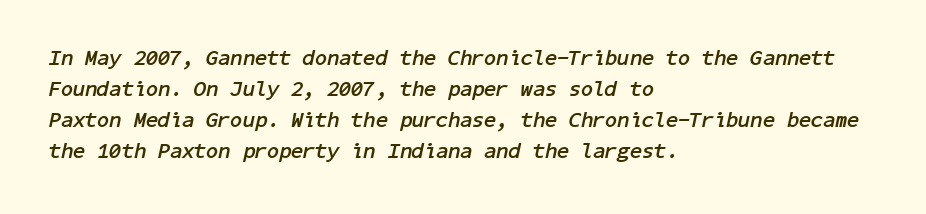
The glyphs are unaccompanied by any horizontal stroke below them. The compositor pushed each line to the left boundary. Strong, thick strokes mark this as bold type. Characters are canted at an angle relative to the baseline's perpendicular. Glyph-to-glyph distance matches everyday printed text.
